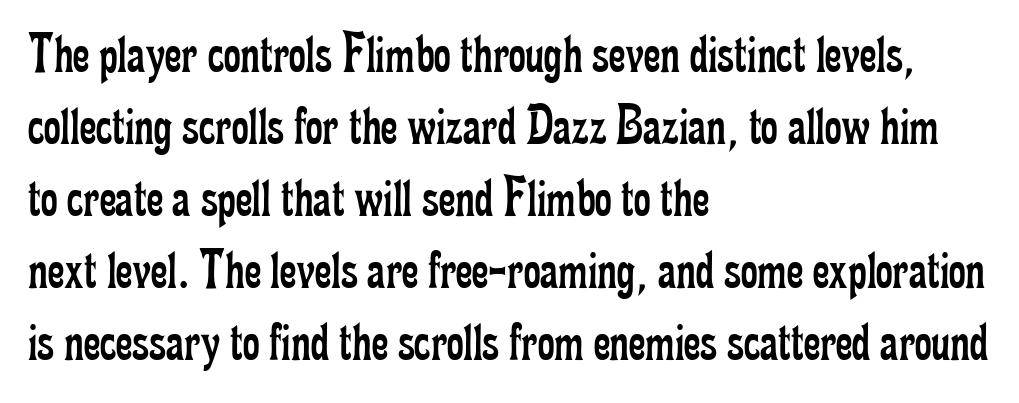
Character widths vary here, with narrow letters taking less room than wide ones. Letter spacing: default. Just letters on the line, the space beneath them empty. The typesetting does not lean heavy: it is not bold. Style check: upright.
